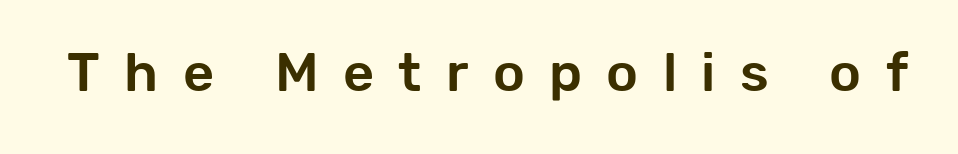
The image shows 54 px sans-serif type, upright; set unusually wide letter spacing (+0.45 em), not underlined; low stroke contrast and a medium x-height.
